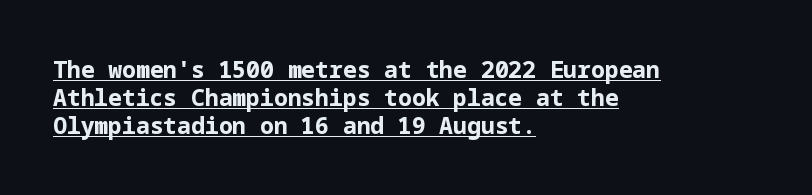
The image shows 23 px bold type, upright; set left-aligned, line spacing 1.22x, normal letter spacing, underlined.
